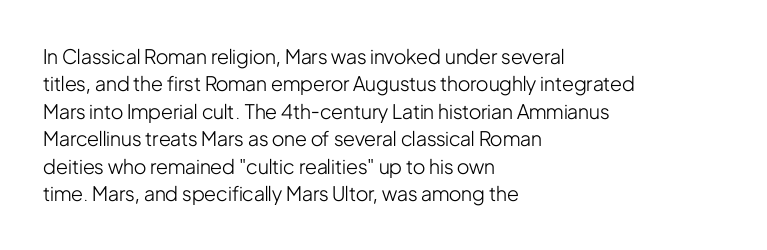
Q: Is the text bold? A: No.
Q: Is the text italic (slanted)? A: No, it is upright.
Q: Is the text underlined? A: No.
Q: How is the paragraph aligned? A: Left-aligned.
Q: Is the spacing between letters normal or unusually wide? A: Normal.
Q: Is the spacing between lines tight, normal or loose? A: Normal.
